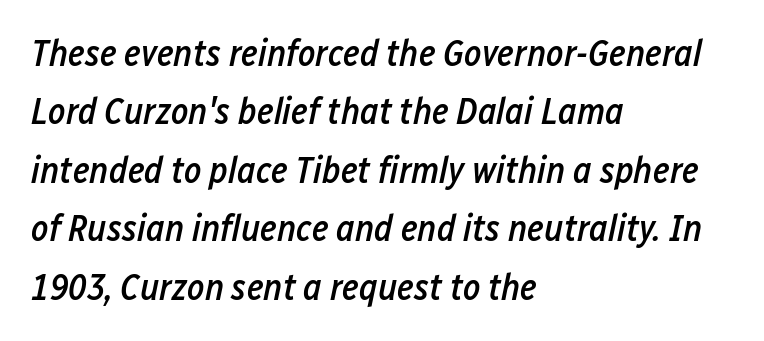
The rendering uses natural spacing where letterforms have individual widths. Observe the lean: these are italic letterforms. The letters are semibold — heavier than regular but short of a full bold. The typesetter chose a ragged-right arrangement here. A bare baseline throughout the passage.
